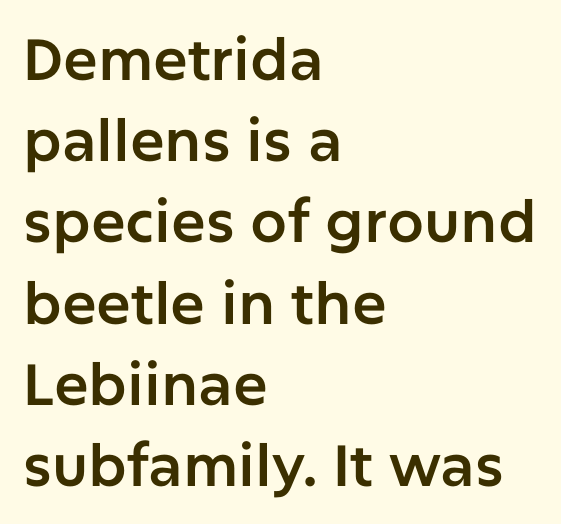
{"serif": "no", "italic": "no", "width": "normal", "stroke_contrast": "low", "x_height": "medium", "monospaced": "no", "underline": "no", "align": "left", "line_spacing": "normal", "line_spacing_ratio": 1.4, "letter_spacing": "normal", "letter_spacing_em": 0.0, "glyph_px": 58}
